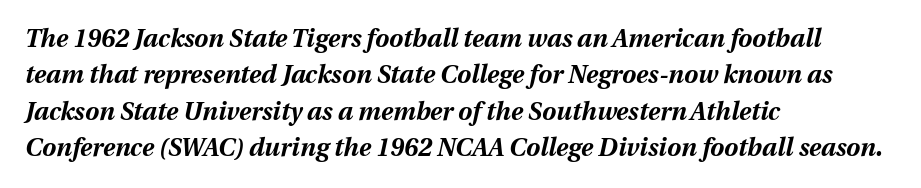
The image shows 25 px bold type, italic (leaning right); set left-aligned, normal line spacing (1.46x), normal letter spacing, not underlined.
